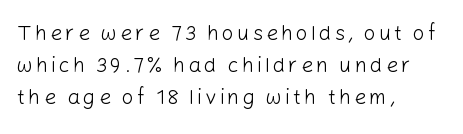
The image shows 21 px text type, upright; set left-aligned, normal line spacing (1.52x), not underlined.
